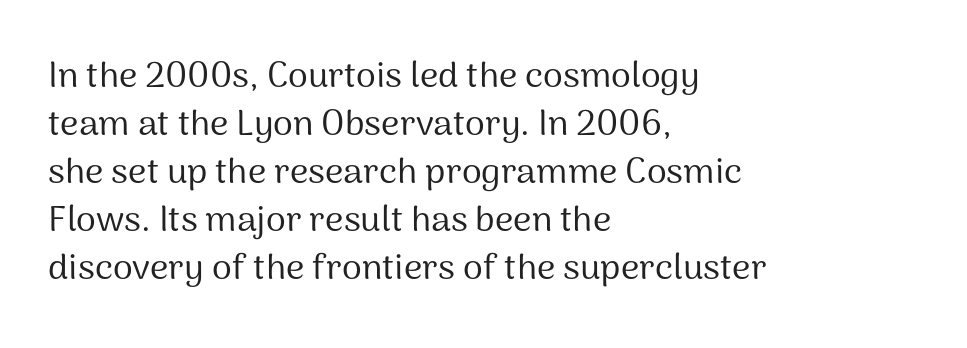
Note: no serifs on the glyphs. Check under the words: just untouched page. Summary of vertical rhythm: regular, with standard interline spacing. No chunkiness to these letters — they're not bold. The face used here is rendered with its standard letterfit. Is there any slant? The stems are plumb.
